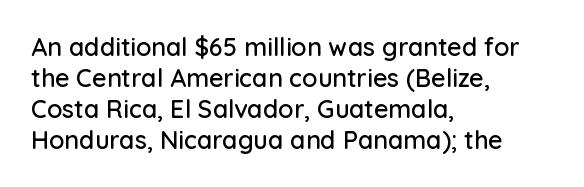
Q: Is the text italic (slanted)? A: No, it is upright.
Q: Is the text underlined? A: No.
Q: How is the paragraph aligned? A: Left-aligned.
Q: Is the spacing between letters normal or unusually wide? A: Normal.
